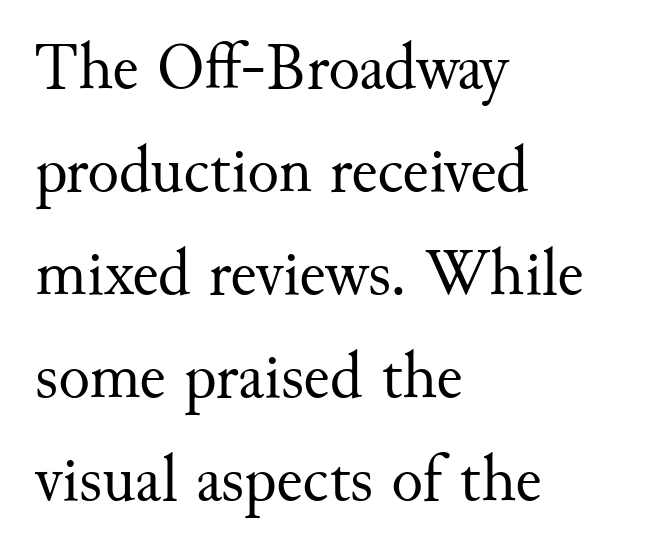
A clean baseline with only descenders dipping below it. Check where the strokes stop: tiny serifs finish them off. Caption: face not bold, strokes unweighted. Vertical spacing — default. Note the varied advance widths — an 'i' is clearly narrower than an 'm'.
